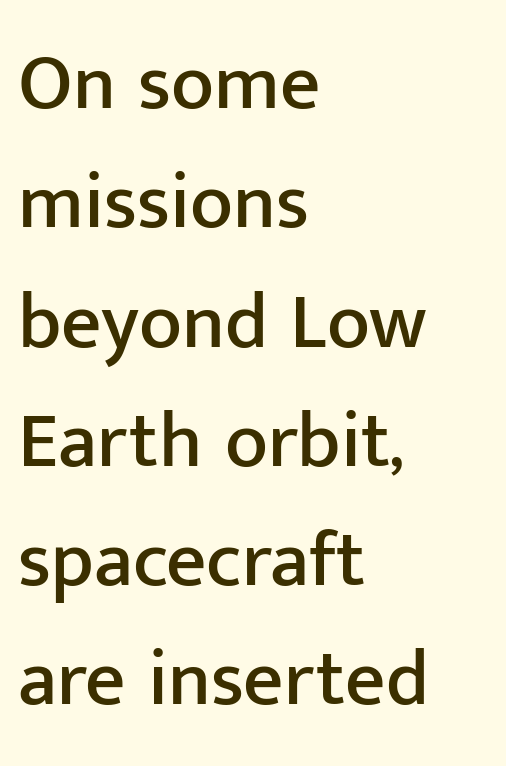
{"serif": "no", "italic": "no", "width": "normal", "stroke_contrast": "low", "x_height": "medium", "monospaced": "no", "underline": "no", "align": "left", "line_spacing": "normal", "line_spacing_ratio": 1.51, "letter_spacing": "normal", "letter_spacing_em": 0.0, "glyph_px": 79}
